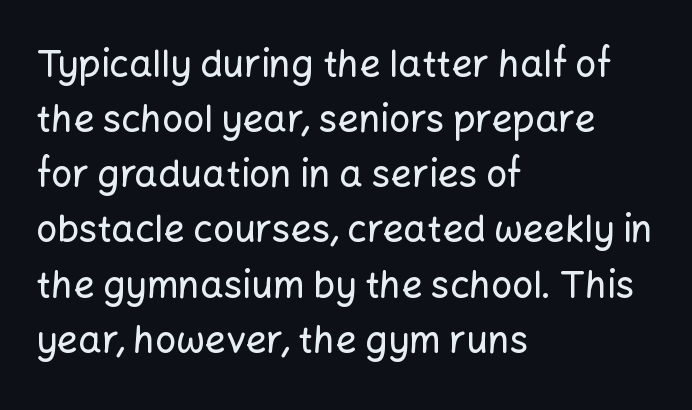
Q: Is the text italic (slanted)? A: No, it is upright.
Q: Is the typeface a serif or a sans-serif typeface? A: Sans-serif.
Q: Is the text underlined? A: No.
Q: How is the paragraph aligned? A: Left-aligned.
Q: Is the spacing between letters normal or unusually wide? A: Normal.
Q: Is the spacing between lines tight, normal or loose? A: Normal.
Q: Width (condensed, normal, or wide)? A: Normal.
Q: Stroke contrast? A: Low.
Q: x-height? A: Medium.
Q: Monospaced? A: No.
